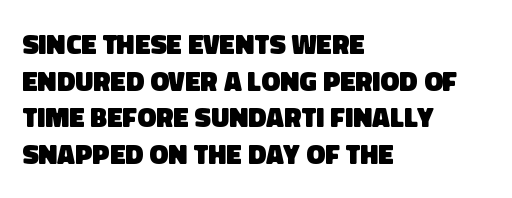
Q: Is the text bold? A: Yes.
Q: Is the typeface a serif or a sans-serif typeface? A: Sans-serif.
Q: Is the text underlined? A: No.
Q: How is the paragraph aligned? A: Left-aligned.
Q: Is the spacing between letters normal or unusually wide? A: Normal.
Q: Is the spacing between lines tight, normal or loose? A: Normal.
Q: Width (condensed, normal, or wide)? A: Normal.
Q: Stroke contrast? A: Low.
Q: x-height? A: Large.
Q: Monospaced? A: No.
